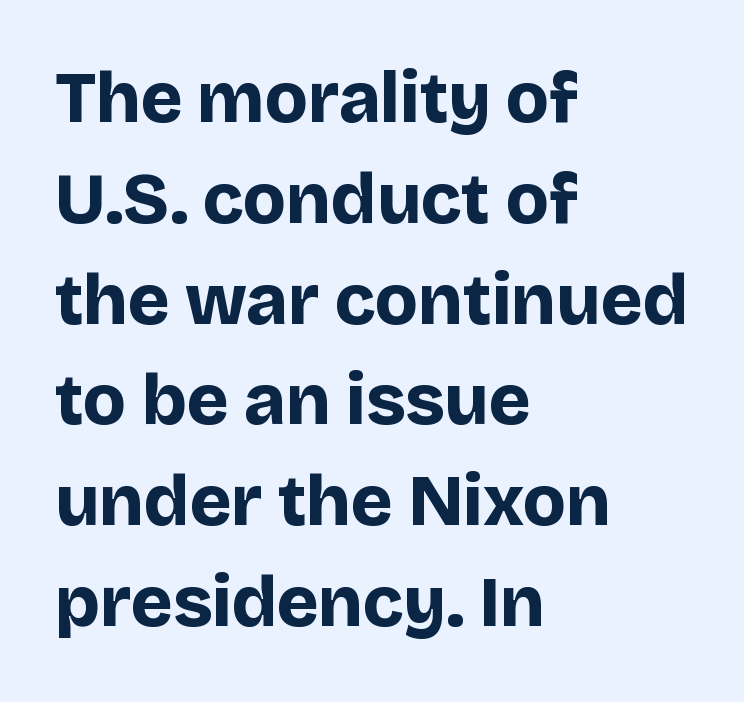
The image shows 71 px bold sans-serif type, upright; set left-aligned, normal line spacing (1.42x), normal letter spacing, not underlined; low stroke contrast and a large x-height.
